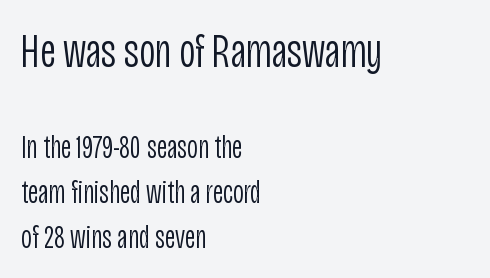
Q: Is the text bold? A: No.
Q: Is the text italic (slanted)? A: No, it is upright.
Q: Is the typeface a serif or a sans-serif typeface? A: Sans-serif.
Q: Is the text underlined? A: No.
Q: How is the paragraph aligned? A: Left-aligned.
Q: Is the spacing between letters normal or unusually wide? A: Normal.
Q: Is the spacing between lines tight, normal or loose? A: Normal.
Q: Which block of text is set in a larger size, the first (top) or the second (bottom)? A: The first (top) one.
Q: Width (condensed, normal, or wide)? A: Condensed.
Q: Stroke contrast? A: Low.
Q: x-height? A: Large.
Q: Monospaced? A: No.
